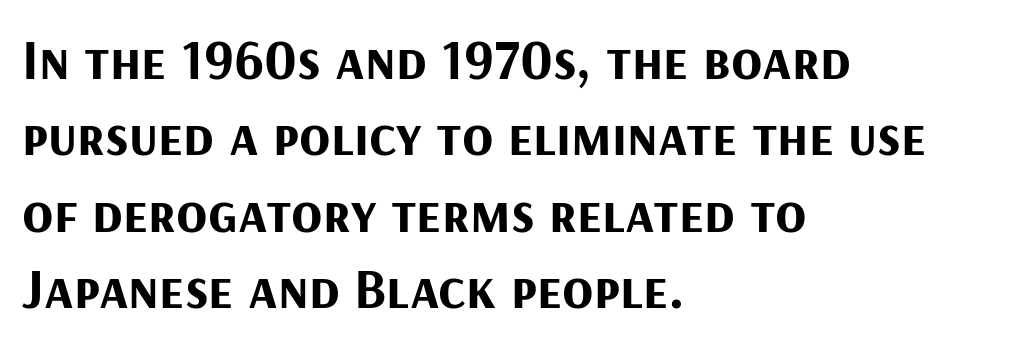
Reading down the column, the eye jumps a familiar distance to each next line. The characters display no serif detailing; their extremities are plain. The glyphs are unaccompanied by any horizontal stroke below them. This sample has the flowing, uneven cadence of proportional lettering.
